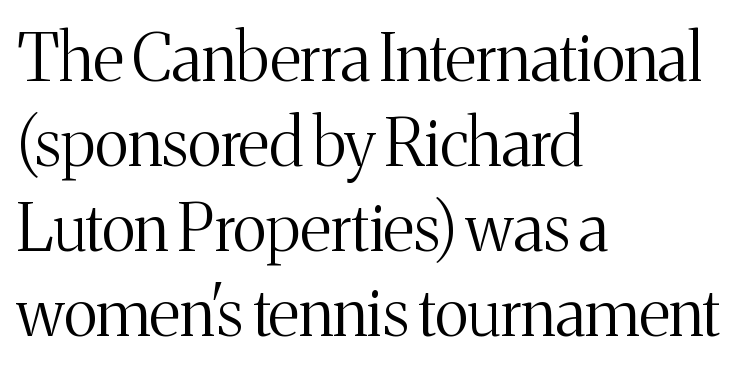
The image shows 65 px light serif type, upright; set left-aligned, normal line spacing (1.31x), normal letter spacing, not underlined; medium stroke contrast and a medium x-height.
